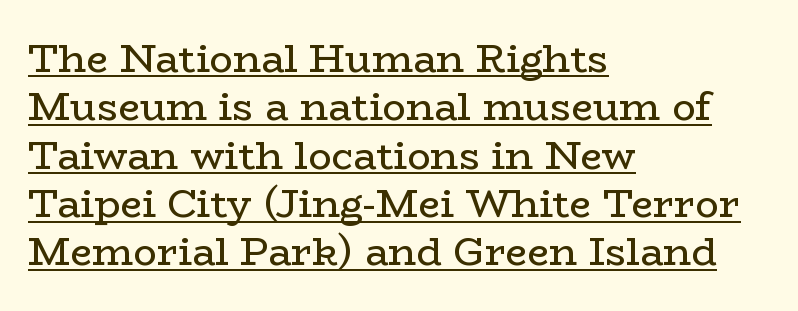
The image shows 39 px regular-weight, wide serif type, upright; set left-aligned, line spacing 1.24x, normal letter spacing, underlined; low stroke contrast and a medium x-height.
